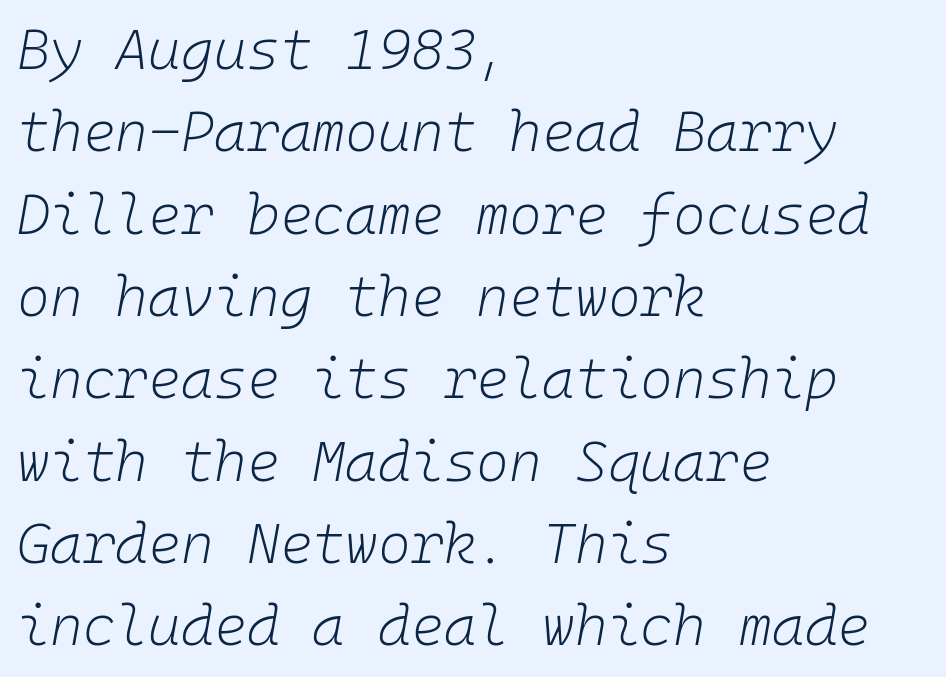
Honestly, the letter spacing is just normal — you wouldn't notice it. Each letter, wide or thin by design, is forced into the same width here. Caption: multi-line text, flush left, ragged right. Honestly, the row spacing looks completely unremarkable.
